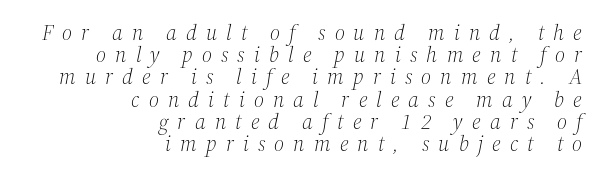
Quick note: interline space is minimal. Is the letter spacing exaggerated? Yes — the characters are pushed far apart. Weight: in the light-to-regular range. The foot of each line stays bare and open.
